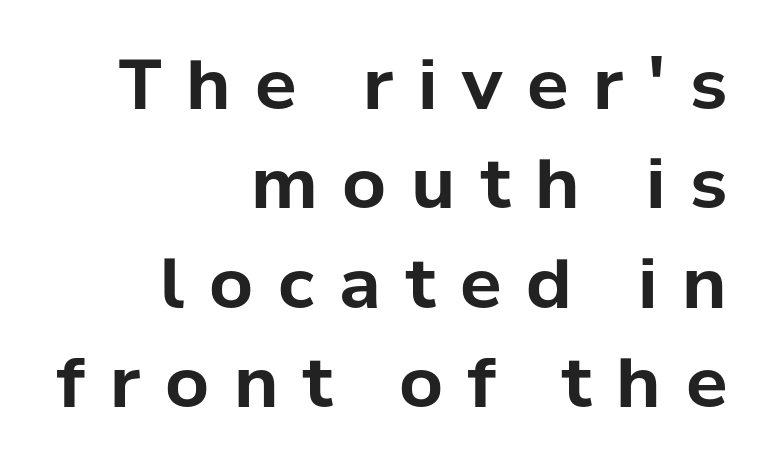
Serif or sans? Sans — the stroke terminals are bare. Rows of type keep a routine distance in the vertical direction. A typesetter would call this proportional, since set widths differ per character. Ascenders rise straight up at ninety degrees. The lines in this sample share a right terminus and differ only in where they begin.
